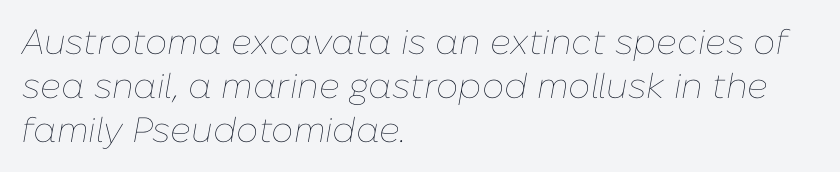
{"italic": "yes", "lean": "right", "slant_degrees": 10, "bold": "no", "weight": "thin", "width": "normal", "stroke_contrast": "low", "x_height": "medium", "monospaced": "no", "underline": "no", "align": "left", "line_spacing": "normal", "line_spacing_ratio": 1.26, "letter_spacing": "normal", "letter_spacing_em": 0.0, "glyph_px": 35}
